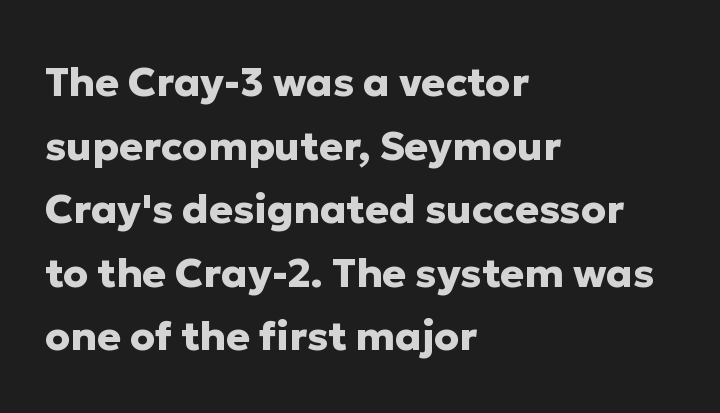
Q: Is the text bold? A: Yes.
Q: Is the text italic (slanted)? A: No, it is upright.
Q: Is the typeface a serif or a sans-serif typeface? A: Sans-serif.
Q: Is the text underlined? A: No.
Q: How is the paragraph aligned? A: Left-aligned.
Q: Is the spacing between letters normal or unusually wide? A: Normal.
Q: Is the spacing between lines tight, normal or loose? A: Normal.
Q: Width (condensed, normal, or wide)? A: Normal.
Q: Stroke contrast? A: Low.
Q: x-height? A: Medium.
Q: Monospaced? A: No.
